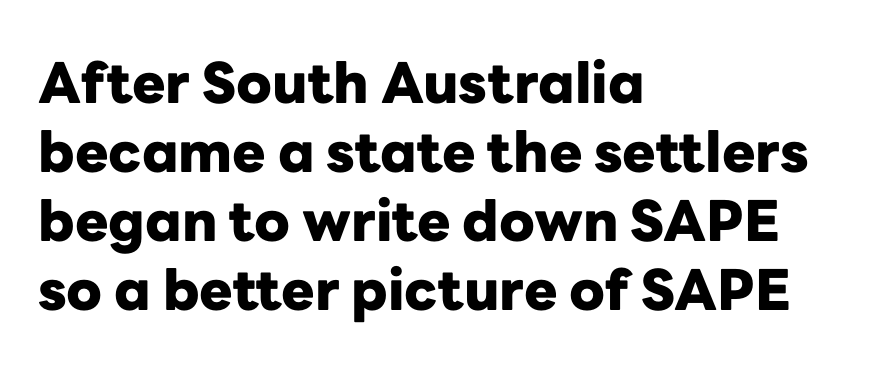
{"serif": "no", "italic": "no", "bold": "yes", "weight": "heavy", "width": "normal", "stroke_contrast": "low", "x_height": "medium", "monospaced": "no", "underline": "no", "align": "left", "line_spacing_ratio": 1.23, "letter_spacing": "normal", "letter_spacing_em": 0.0, "glyph_px": 56}
